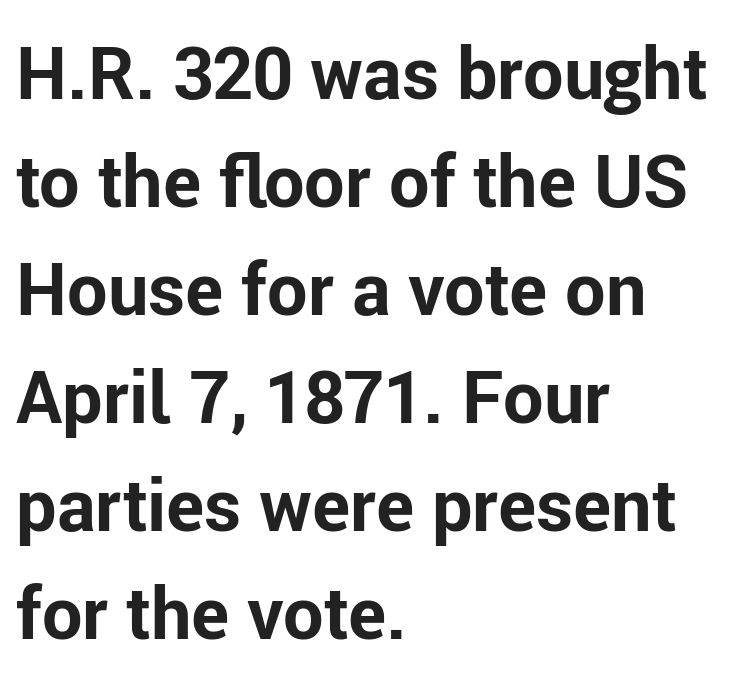
The image shows 72 px bold sans-serif type, upright; set left-aligned, normal line spacing (1.5x), normal letter spacing, not underlined; low stroke contrast and a medium x-height.
